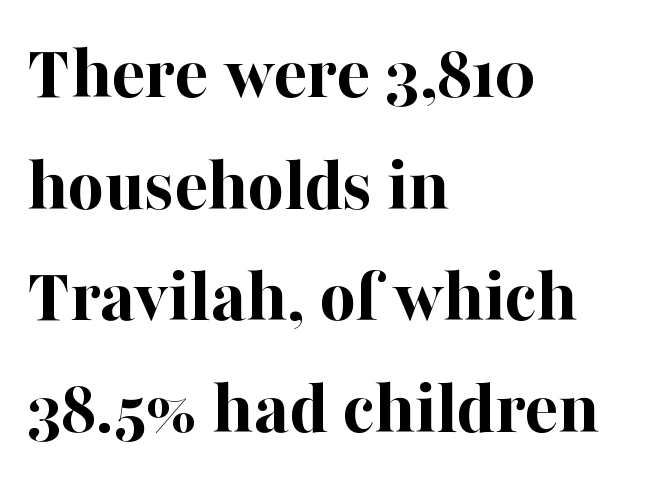
Q: Is the text bold? A: Yes.
Q: Is the text italic (slanted)? A: No, it is upright.
Q: Is the typeface a serif or a sans-serif typeface? A: Serif.
Q: Is the text underlined? A: No.
Q: How is the paragraph aligned? A: Left-aligned.
Q: Is the spacing between letters normal or unusually wide? A: Normal.
Q: Is the spacing between lines tight, normal or loose? A: Normal.
Q: Width (condensed, normal, or wide)? A: Normal.
Q: Stroke contrast? A: High.
Q: x-height? A: Medium.
Q: Monospaced? A: No.
